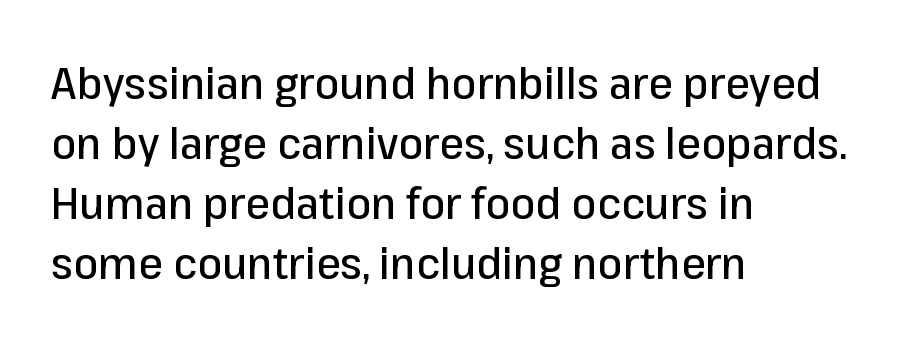
The image shows 44 px sans-serif type, upright; set left-aligned, normal line spacing (1.36x), normal letter spacing, not underlined; low stroke contrast and a medium x-height.
